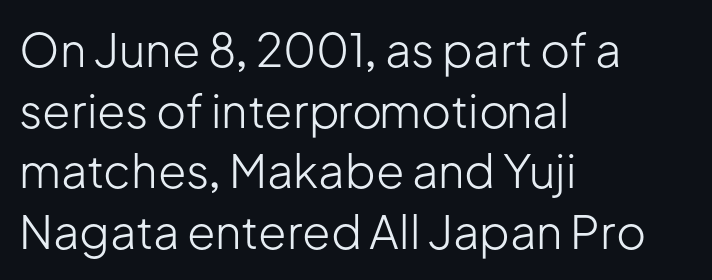
Posture: vertical. Leading: standard. The rendering anchors every line to the left-hand side. Serifs: no, the terminals of the letterforms are clean. You could call the tracking neutral — neither tight nor loose. These lines are rendered in a variable-pitch font.
